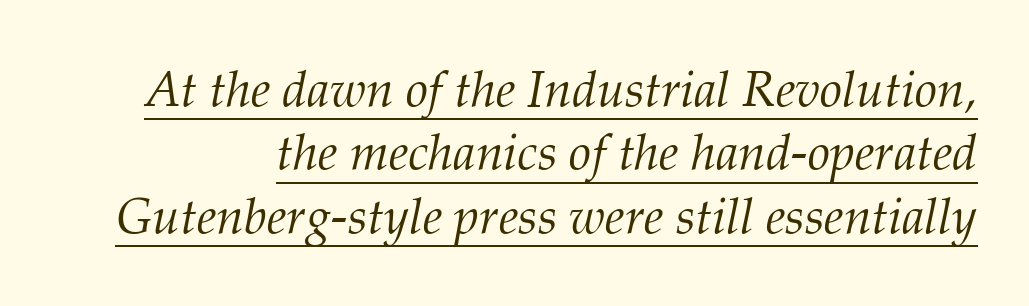
Q: Is the text bold? A: No.
Q: Is the text italic (slanted)? A: Yes, it leans right by about 12 degrees.
Q: Is the typeface a serif or a sans-serif typeface? A: Serif.
Q: Is the text underlined? A: Yes.
Q: Is the spacing between letters normal or unusually wide? A: Normal.
Q: Is the spacing between lines tight, normal or loose? A: Normal.
Q: Width (condensed, normal, or wide)? A: Normal.
Q: Stroke contrast? A: Medium.
Q: x-height? A: Medium.
Q: Monospaced? A: No.
